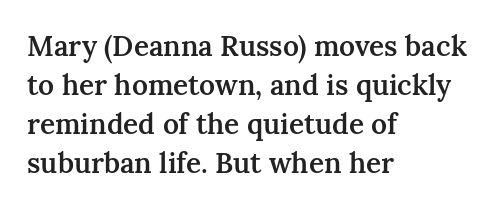
Q: Is the text bold? A: Semi-bold.
Q: Is the text italic (slanted)? A: No, it is upright.
Q: Is the typeface a serif or a sans-serif typeface? A: Serif.
Q: Is the text underlined? A: No.
Q: How is the paragraph aligned? A: Left-aligned.
Q: Is the spacing between letters normal or unusually wide? A: Normal.
Q: Is the spacing between lines tight, normal or loose? A: Normal.
Q: Width (condensed, normal, or wide)? A: Normal.
Q: Stroke contrast? A: Medium.
Q: x-height? A: Medium.
Q: Monospaced? A: No.
